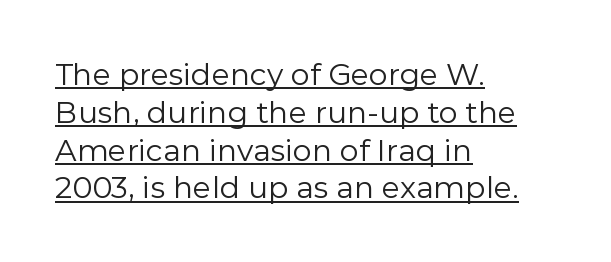
The image shows 30 px regular-weight sans-serif type, upright; set left-aligned, normal line spacing (1.26x), normal letter spacing, underlined; a medium x-height.
